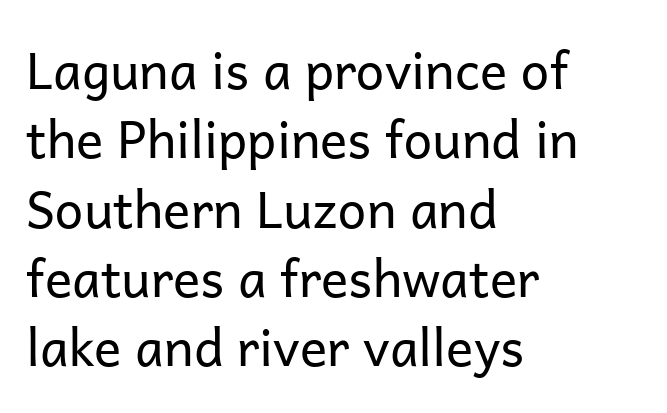
{"serif": "no", "italic": "no", "bold": "no", "weight": "regular", "width": "normal", "stroke_contrast": "low", "x_height": "medium", "monospaced": "no", "underline": "no", "align": "left", "line_spacing": "normal", "line_spacing_ratio": 1.36, "letter_spacing": "normal", "letter_spacing_em": 0.0, "glyph_px": 51}
